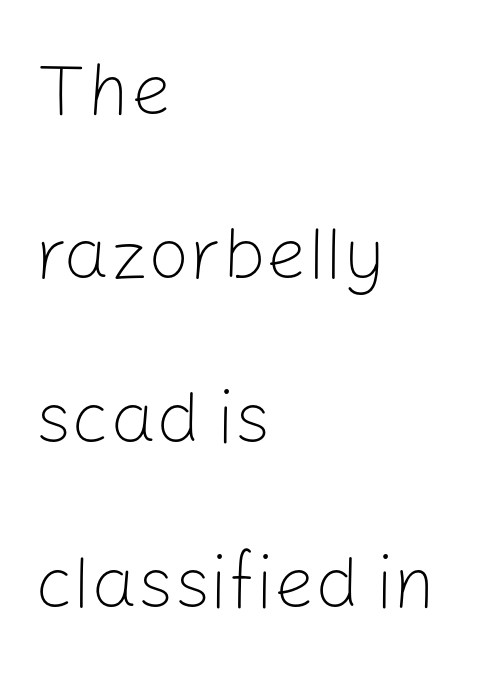
The image shows 73 px light sans-serif type, upright; set left-aligned, loose line spacing (2.25x), normal letter spacing, not underlined; low stroke contrast and a medium x-height.
